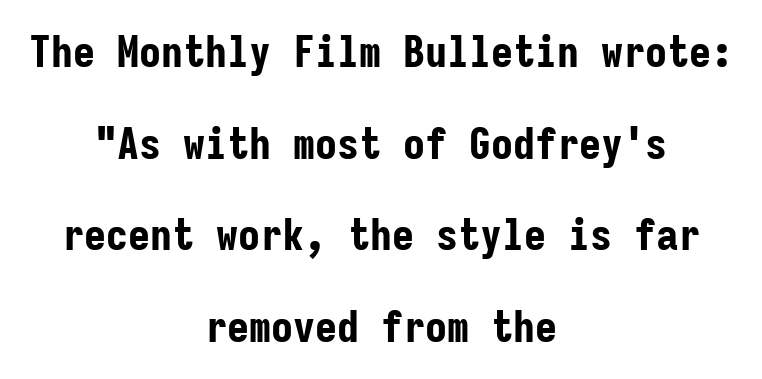
{"serif": "no", "italic": "no", "bold": "yes", "weight": "bold", "width": "condensed", "stroke_contrast": "low", "x_height": "medium", "monospaced": "yes", "underline": "no", "align": "center", "line_spacing": "loose", "line_spacing_ratio": 2.08, "letter_spacing": "normal", "letter_spacing_em": 0.0, "glyph_px": 44}
